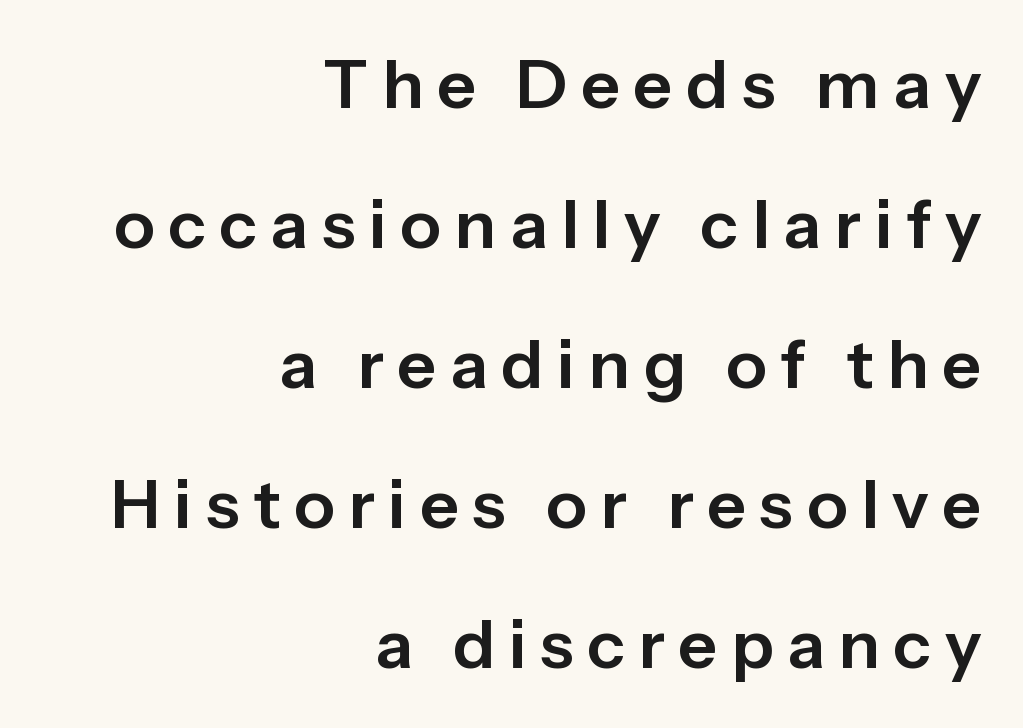
Q: Is the text italic (slanted)? A: No, it is upright.
Q: Is the typeface a serif or a sans-serif typeface? A: Sans-serif.
Q: Is the text underlined? A: No.
Q: How is the paragraph aligned? A: Right-aligned.
Q: Is the spacing between letters normal or unusually wide? A: Unusually wide.
Q: Is the spacing between lines tight, normal or loose? A: Loose.
Q: Width (condensed, normal, or wide)? A: Normal.
Q: Stroke contrast? A: Low.
Q: x-height? A: Medium.
Q: Monospaced? A: No.
